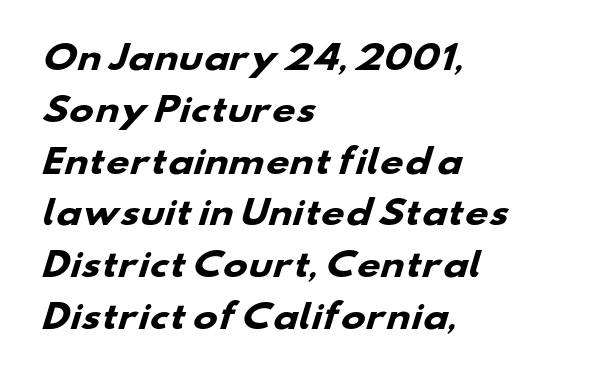
Q: Is the text bold? A: Yes.
Q: Is the typeface a serif or a sans-serif typeface? A: Sans-serif.
Q: Is the text underlined? A: No.
Q: How is the paragraph aligned? A: Left-aligned.
Q: Is the spacing between letters normal or unusually wide? A: Normal.
Q: Is the spacing between lines tight, normal or loose? A: Normal.
Q: Width (condensed, normal, or wide)? A: Wide.
Q: Stroke contrast? A: Low.
Q: x-height? A: Small.
Q: Monospaced? A: No.
